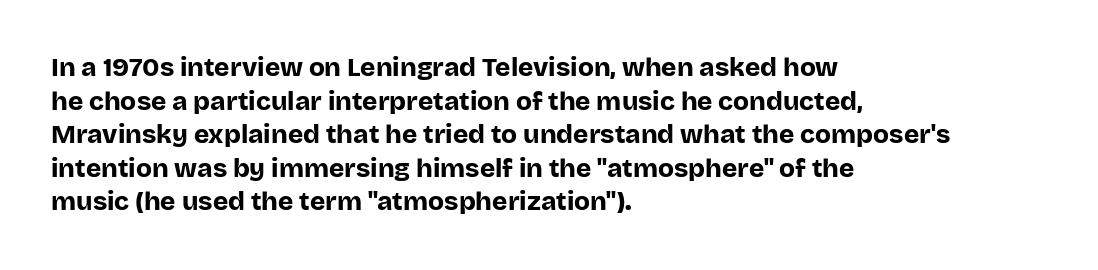
{"italic": "no", "bold": "yes", "underline": "no", "align": "left", "line_spacing": "normal", "line_spacing_ratio": 1.29, "letter_spacing": "normal", "letter_spacing_em": 0.0, "glyph_px": 26}
